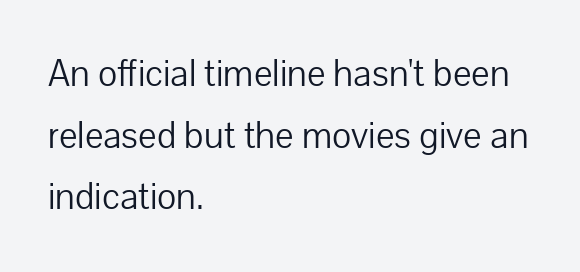
The letters advance in unequal steps, a hallmark of proportional type. The rag falls on the right side of this text block. If you drew a line through each stem, it would be perfectly vertical. Summary of weight: not heavy and not bold. Underline: absent. A typesetter would label this face a sans.
